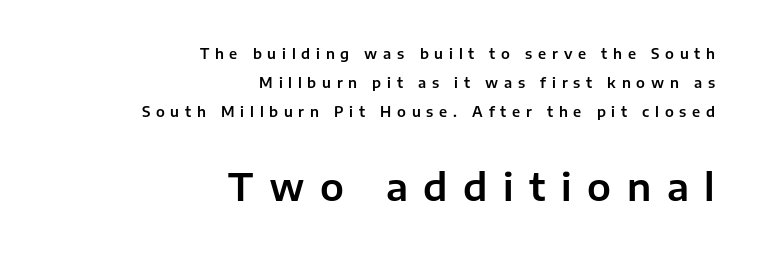
Note: smaller setting up top, larger setting below. Widely set lines give the paragraph a tall, airy silhouette. Unlike a traditional serif, this face leaves its strokes unadorned. Display-style spreading of the glyphs; the letterfit is very open.
